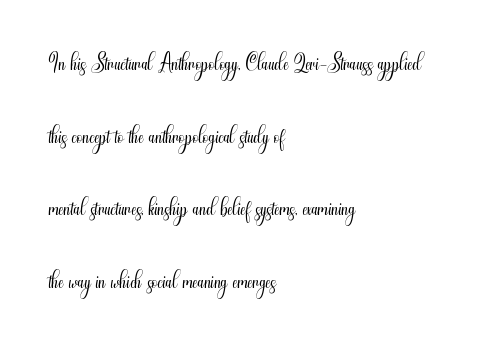
{"serif": "no", "bold": "no", "weight": "light", "width": "condensed", "stroke_contrast": "medium", "x_height": "small", "monospaced": "no", "underline": "no", "align": "left", "line_spacing": "loose", "line_spacing_ratio": 2.27, "letter_spacing": "normal", "letter_spacing_em": 0.0, "glyph_px": 32}
